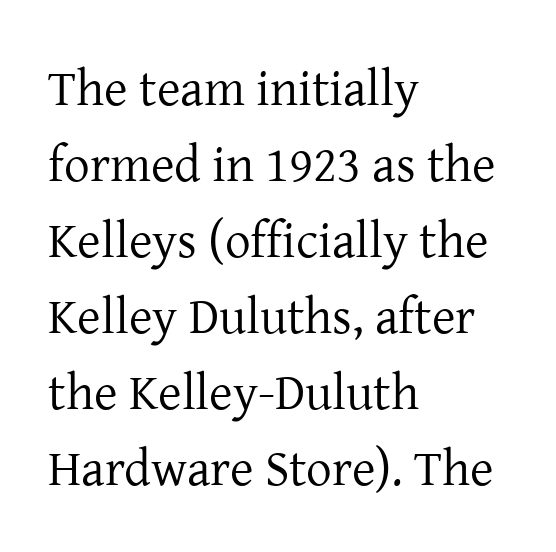
The image shows 51 px regular-weight serif type, upright; set left-aligned, normal line spacing (1.49x), normal letter spacing, not underlined; low stroke contrast and a medium x-height.
